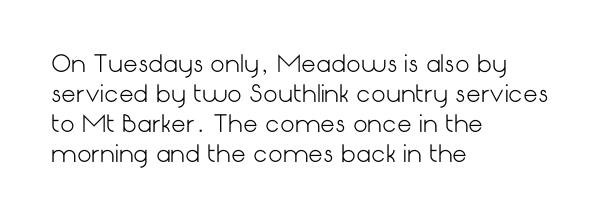
{"italic": "no", "bold": "no", "underline": "no", "align": "left", "line_spacing": "normal", "line_spacing_ratio": 1.31, "letter_spacing": "normal", "letter_spacing_em": 0.0, "glyph_px": 23}
